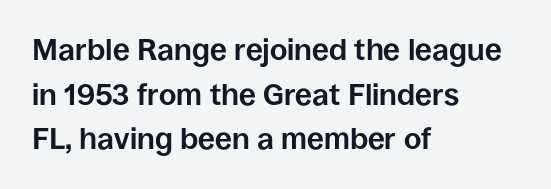
Character widths vary here, with narrow letters taking less room than wide ones. The rendering uses a bold face; every stroke is thick and dark. Style check: upright. The zone under the glyphs is completely vacant. Summary of vertical rhythm: regular, with standard interline spacing.
